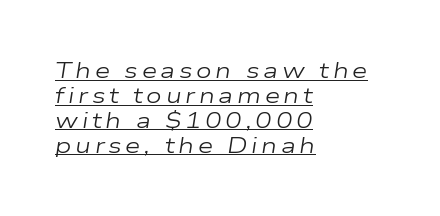
Q: Is the text bold? A: No.
Q: Is the text italic (slanted)? A: Yes, it leans right by about 9 degrees.
Q: Is the text underlined? A: Yes.
Q: How is the paragraph aligned? A: Left-aligned.
Q: Is the spacing between lines tight, normal or loose? A: Tight.
